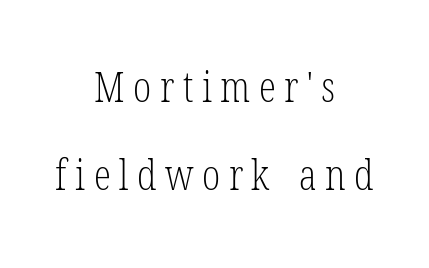
Q: Is the text bold? A: No.
Q: Is the text italic (slanted)? A: No, it is upright.
Q: Is the typeface a serif or a sans-serif typeface? A: Serif.
Q: Is the text underlined? A: No.
Q: How is the paragraph aligned? A: Centered.
Q: Is the spacing between letters normal or unusually wide? A: Unusually wide.
Q: Is the spacing between lines tight, normal or loose? A: Loose.
Q: Width (condensed, normal, or wide)? A: Condensed.
Q: Stroke contrast? A: Low.
Q: x-height? A: Medium.
Q: Monospaced? A: No.
